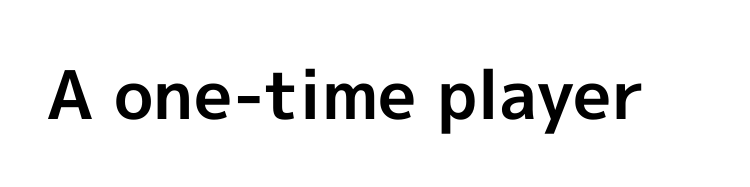
The area under the type is left untouched. No feet cap the strokes, marking this as sans-serif type. Each glyph is drawn with heavy, bold strokes. Italic? Not at all — the glyphs are vertical. Spacing verdict: proportional, widths tailored to each character.
